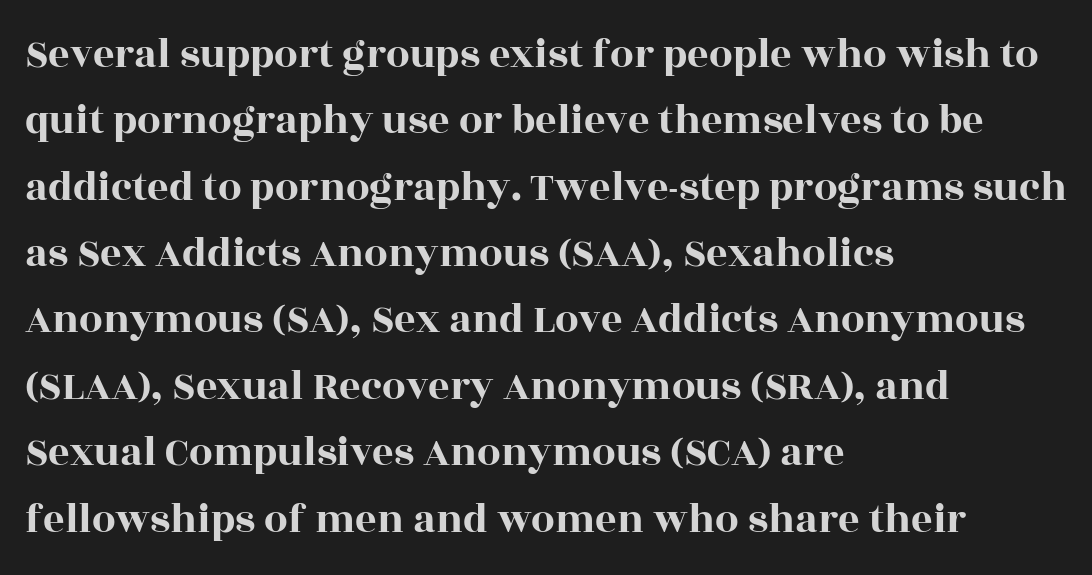
Q: Is the text italic (slanted)? A: No, it is upright.
Q: Is the typeface a serif or a sans-serif typeface? A: Serif.
Q: Is the text underlined? A: No.
Q: How is the paragraph aligned? A: Left-aligned.
Q: Is the spacing between letters normal or unusually wide? A: Normal.
Q: Is the spacing between lines tight, normal or loose? A: Normal.
Q: Width (condensed, normal, or wide)? A: Wide.
Q: x-height? A: Large.
Q: Monospaced? A: No.
